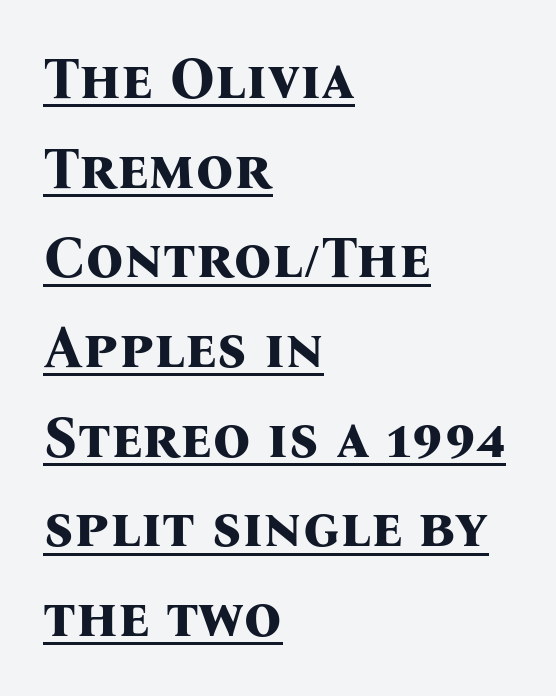
{"serif": "yes", "italic": "no", "bold": "yes", "weight": "bold", "width": "normal", "stroke_contrast": "medium", "x_height": "medium", "monospaced": "no", "underline": "yes", "align": "left", "line_spacing": "normal", "line_spacing_ratio": 1.52, "letter_spacing": "normal", "letter_spacing_em": 0.0, "glyph_px": 59}
